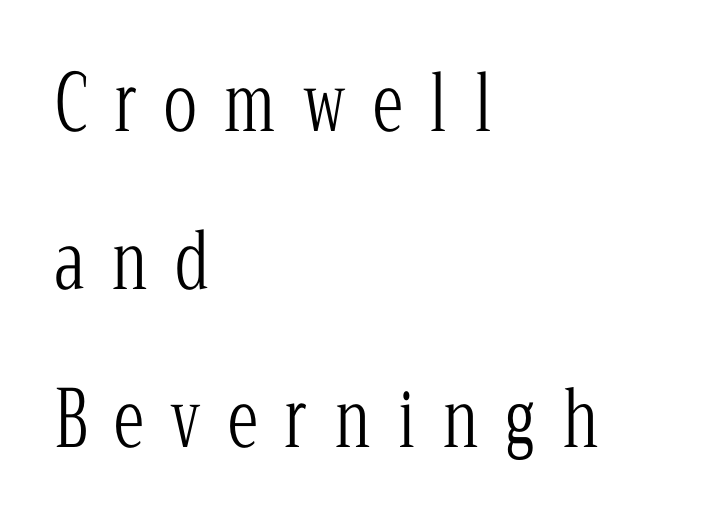
The font sits on the lighter half of the weight spectrum, regular included. Does the type have serifs? Yes, each stem ends in a small foot. A typesetter would call this proportional, since set widths differ per character. The baseline area is clear.
